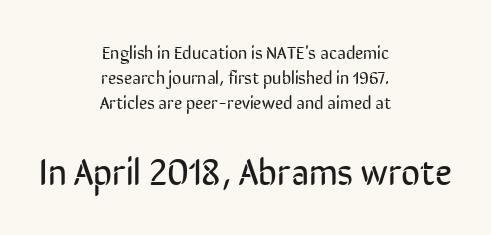
Q: Is the text bold? A: No.
Q: Is the text italic (slanted)? A: No, it is upright.
Q: Is the typeface a serif or a sans-serif typeface? A: Sans-serif.
Q: Is the text underlined? A: No.
Q: How is the paragraph aligned? A: Centered.
Q: Is the spacing between letters normal or unusually wide? A: Normal.
Q: Is the spacing between lines tight, normal or loose? A: Normal.
Q: Which block of text is set in a larger size, the first (top) or the second (bottom)? A: The second (bottom) one.
Q: Width (condensed, normal, or wide)? A: Condensed.
Q: Stroke contrast? A: Low.
Q: x-height? A: Medium.
Q: Monospaced? A: No.
